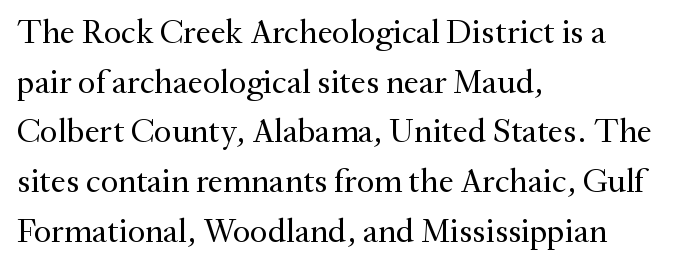
The image shows 34 px regular-weight serif type, upright; set left-aligned, normal line spacing (1.46x), normal letter spacing, not underlined; medium stroke contrast and a small x-height.
